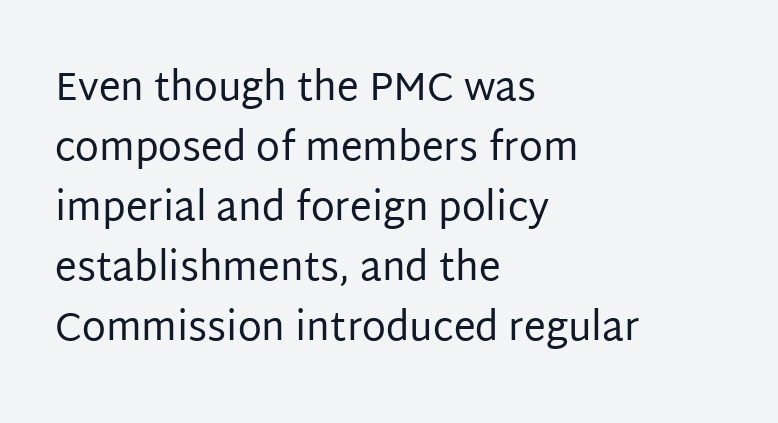
{"serif": "no", "italic": "no", "bold": "no", "weight": "regular", "width": "normal", "stroke_contrast": "low", "x_height": "large", "monospaced": "no", "underline": "no", "align": "left", "line_spacing": "normal", "line_spacing_ratio": 1.54, "letter_spacing": "normal", "letter_spacing_em": 0.0, "glyph_px": 39}
